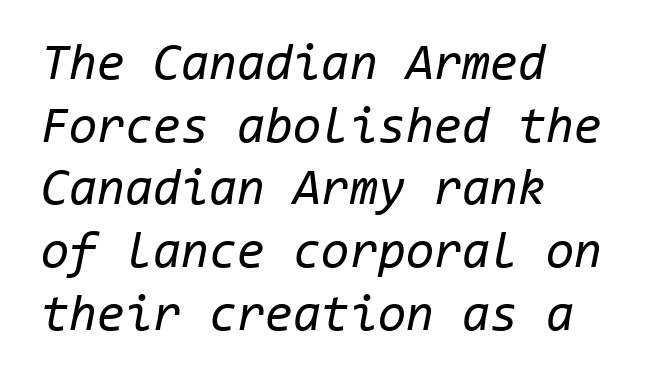
{"italic": "yes", "lean": "right", "slant_degrees": 11, "bold": "no", "weight": "regular", "width": "normal", "stroke_contrast": "low", "x_height": "medium", "monospaced": "yes", "underline": "no", "align": "left", "line_spacing_ratio": 1.23, "letter_spacing": "normal", "letter_spacing_em": 0.0, "glyph_px": 51}
